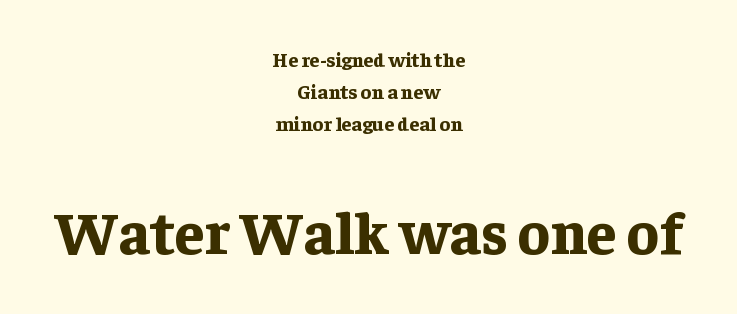
{"serif": "yes", "italic": "no", "bold": "yes", "weight": "bold", "width": "normal", "stroke_contrast": "low", "x_height": "medium", "monospaced": "no", "underline": "no", "align": "center", "line_spacing": "normal", "line_spacing_ratio": 1.61, "letter_spacing": "normal", "letter_spacing_em": 0.0, "larger_block": "second", "size_ratio": 3.0, "glyph_px": 60}
